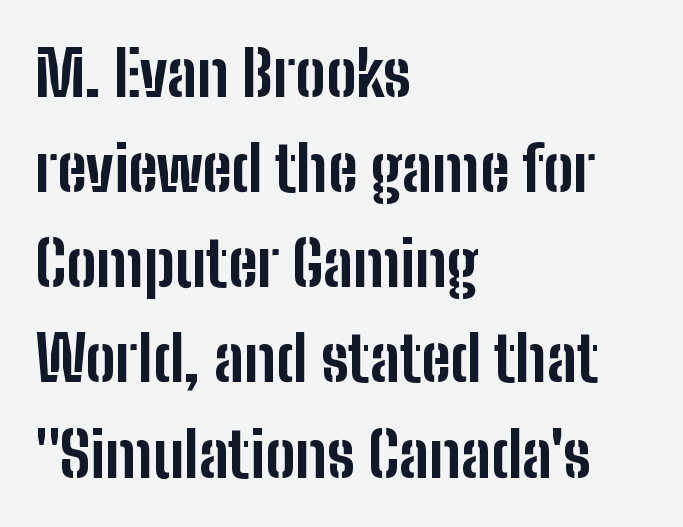
The image shows 63 px bold, condensed sans-serif type, upright; set left-aligned, normal line spacing (1.51x), normal letter spacing, not underlined; low stroke contrast and a medium x-height.
